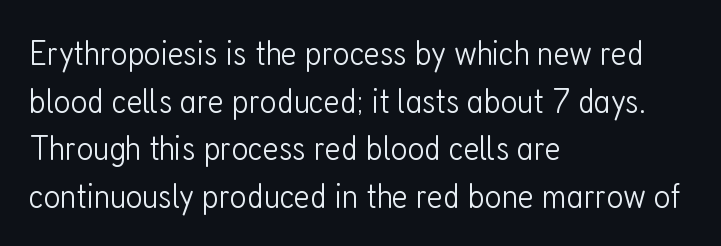
{"serif": "no", "italic": "no", "bold": "no", "weight": "light", "width": "condensed", "stroke_contrast": "low", "x_height": "medium", "monospaced": "no", "underline": "no", "align": "left", "line_spacing": "normal", "line_spacing_ratio": 1.32, "letter_spacing": "normal", "letter_spacing_em": 0.0, "glyph_px": 36}
